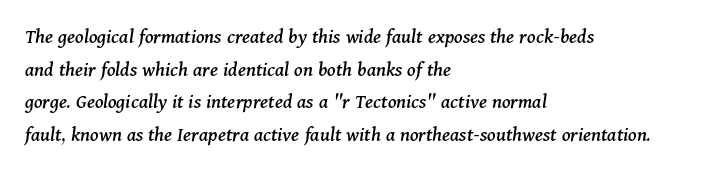
{"italic": "yes", "lean": "right", "slant_degrees": 11, "underline": "no", "align": "left", "line_spacing": "normal", "line_spacing_ratio": 1.55, "letter_spacing": "normal", "letter_spacing_em": 0.0, "glyph_px": 21}
